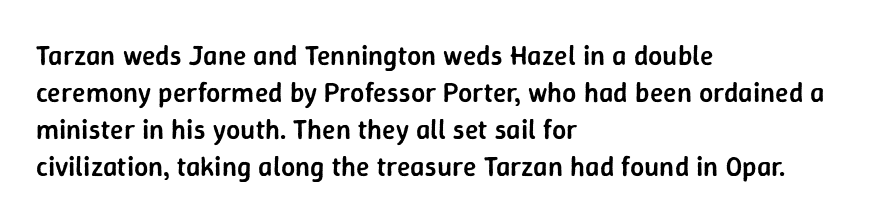
The image shows 28 px semibold sans-serif type, upright; set left-aligned, normal line spacing (1.32x), normal letter spacing, not underlined; low stroke contrast and a medium x-height.
